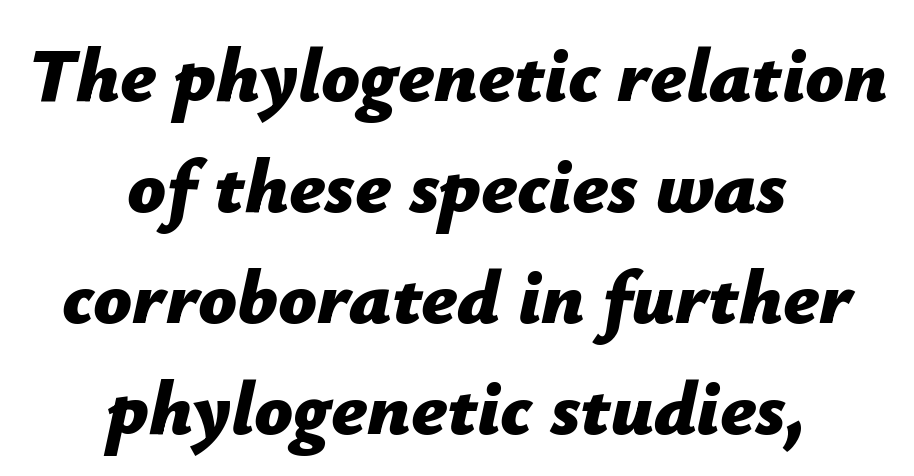
{"italic": "yes", "lean": "right", "slant_degrees": 12, "bold": "yes", "weight": "bold", "width": "normal", "stroke_contrast": "low", "x_height": "medium", "monospaced": "no", "underline": "no", "align": "center", "line_spacing": "normal", "line_spacing_ratio": 1.46, "letter_spacing": "normal", "letter_spacing_em": 0.0, "glyph_px": 76}
